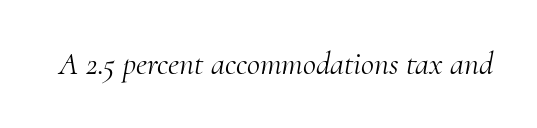
Varying glyph widths throughout — classic text-font behaviour. Observe the ordinary spacing: letters are neighbours, not strangers. The letters are slanted; this is an italic face. The foot of each line stays bare and open. Is this a heavy cut? Hardly; it is regular or lighter. Typographically, this falls in the serif category.
